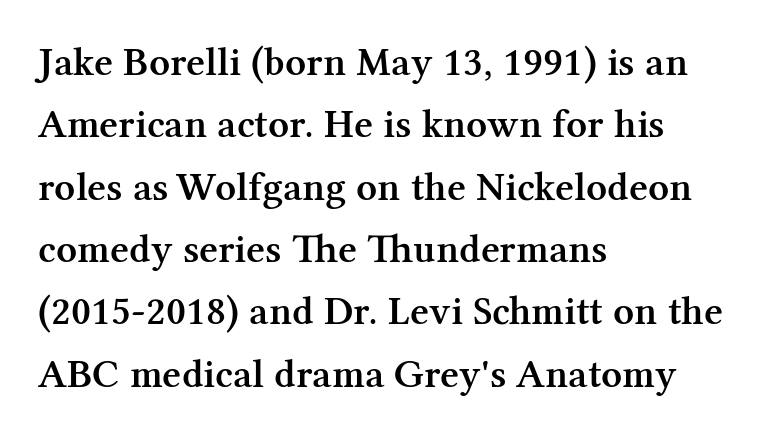
The image shows 41 px semibold serif type, upright; set left-aligned, normal line spacing (1.52x), normal letter spacing, not underlined; medium stroke contrast and a medium x-height.
